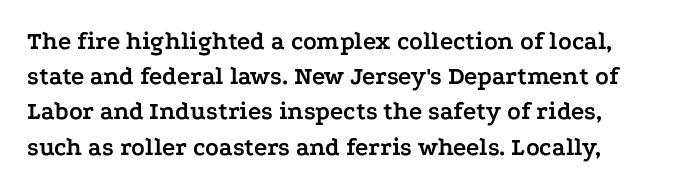
Q: Is the text bold? A: Yes.
Q: Is the text italic (slanted)? A: No, it is upright.
Q: Is the text underlined? A: No.
Q: Is the spacing between letters normal or unusually wide? A: Normal.
Q: Is the spacing between lines tight, normal or loose? A: Normal.
